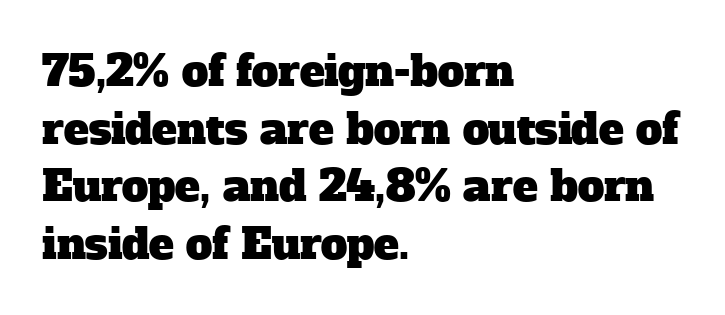
The face used here is rendered with its standard letterfit. These lines are set flush left with a ragged right edge. Words float on clear page, feet unadorned. Examine the stroke ends and you'll spot serifs. These lines are rendered in a variable-pitch font. Leading: standard.
